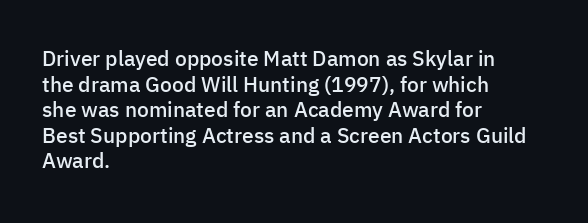
Q: Is the text bold? A: Semi-bold.
Q: Is the text italic (slanted)? A: No, it is upright.
Q: Is the text underlined? A: No.
Q: How is the paragraph aligned? A: Left-aligned.
Q: Is the spacing between letters normal or unusually wide? A: Normal.
